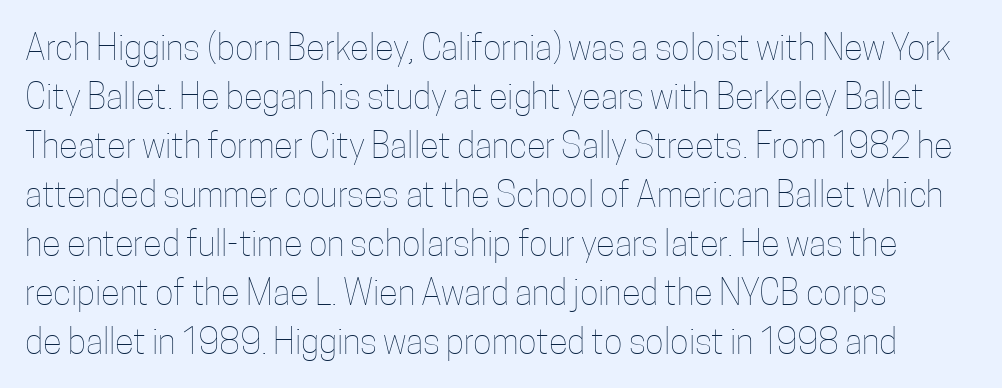
Q: Is the text bold? A: No.
Q: Is the text italic (slanted)? A: No, it is upright.
Q: Is the text underlined? A: No.
Q: Is the spacing between letters normal or unusually wide? A: Normal.
Q: Is the spacing between lines tight, normal or loose? A: Normal.
Q: Width (condensed, normal, or wide)? A: Condensed.
Q: Stroke contrast? A: Low.
Q: x-height? A: Medium.
Q: Monospaced? A: No.
